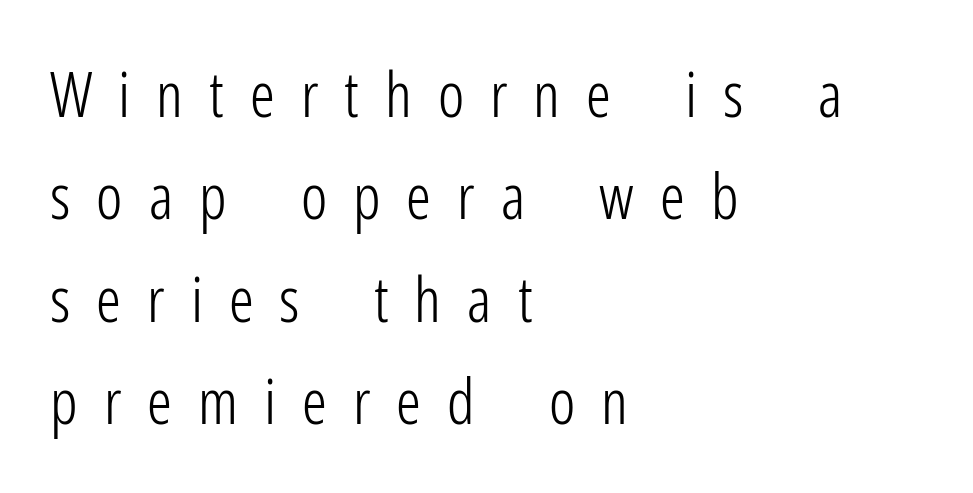
Alignment: flush left. This rendering features lettering with no underline. Is this a sans? Yes — the strokes have no serifs. Successive baselines arrive at the customary interval. The type is letterspaced generously, with wide tracking.
